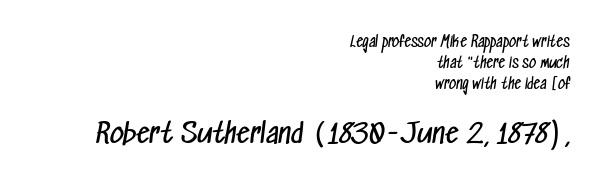
Q: Is the text bold? A: No.
Q: Is the text underlined? A: No.
Q: How is the paragraph aligned? A: Right-aligned.
Q: Is the spacing between letters normal or unusually wide? A: Normal.
Q: Is the spacing between lines tight, normal or loose? A: Normal.
Q: Which block of text is set in a larger size, the first (top) or the second (bottom)? A: The second (bottom) one.
